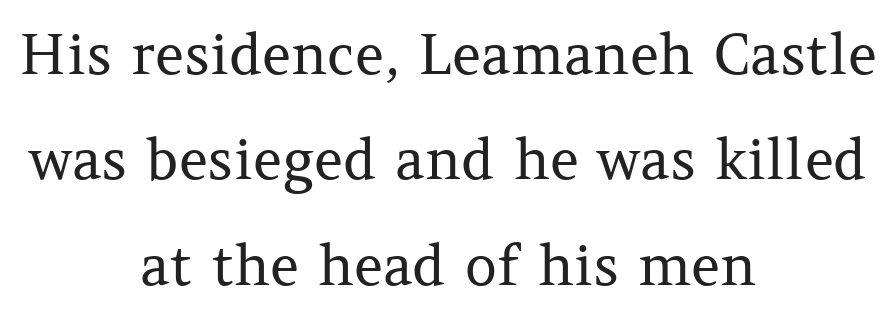
Q: Is the text bold? A: No.
Q: Is the text italic (slanted)? A: No, it is upright.
Q: Is the typeface a serif or a sans-serif typeface? A: Serif.
Q: Is the text underlined? A: No.
Q: How is the paragraph aligned? A: Centered.
Q: Is the spacing between letters normal or unusually wide? A: Normal.
Q: Width (condensed, normal, or wide)? A: Normal.
Q: Stroke contrast? A: Medium.
Q: x-height? A: Medium.
Q: Monospaced? A: No.
